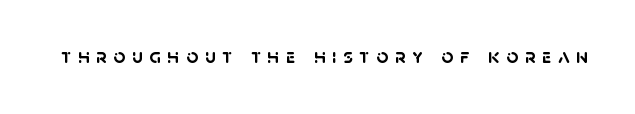
The strokes are fattened all the way to bold. The type is letterspaced generously, with wide tracking. The passage shown is not underscored anywhere.
